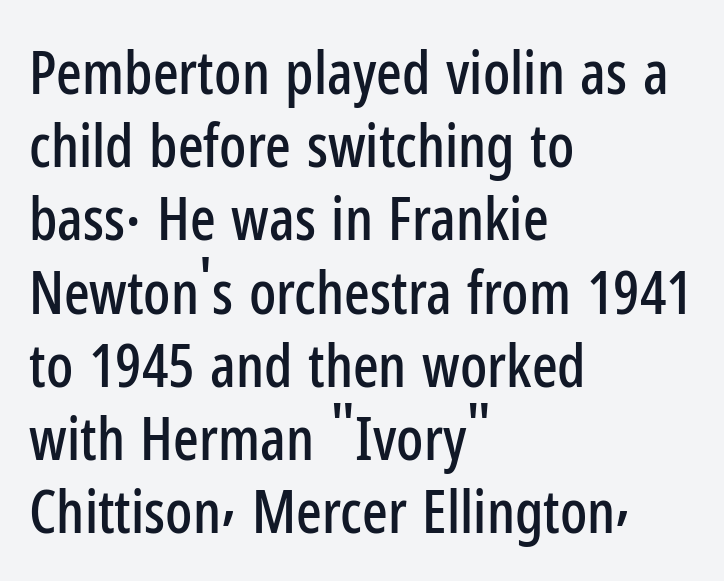
{"serif": "no", "italic": "no", "width": "condensed", "stroke_contrast": "low", "x_height": "medium", "monospaced": "no", "underline": "no", "align": "left", "line_spacing_ratio": 1.22, "letter_spacing": "normal", "letter_spacing_em": 0.0, "glyph_px": 60}
